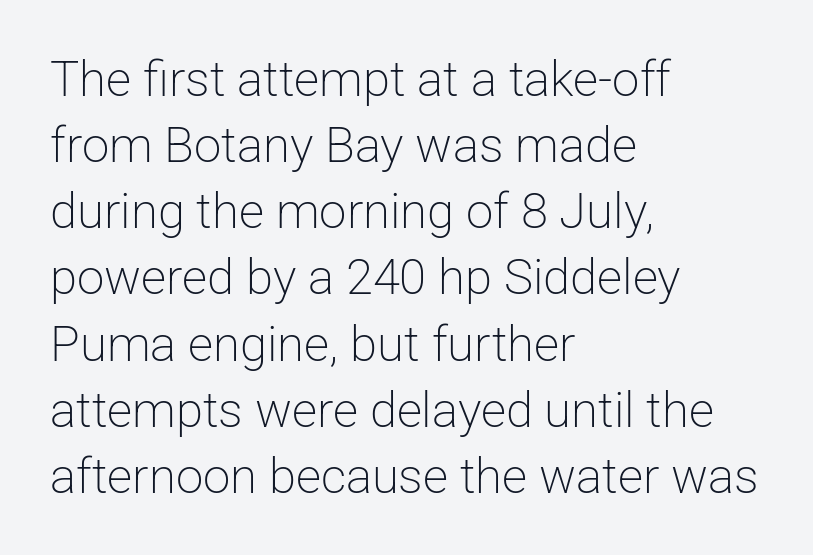
The image shows 49 px light sans-serif type, upright; set left-aligned, normal line spacing (1.35x), normal letter spacing, not underlined; low stroke contrast and a medium x-height.
